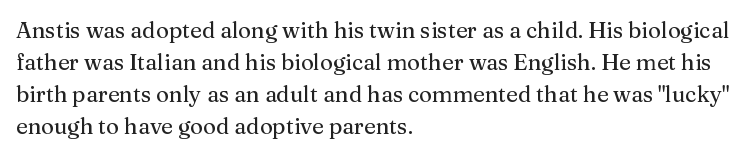
{"italic": "no", "underline": "no", "align": "left", "line_spacing": "normal", "line_spacing_ratio": 1.46, "letter_spacing": "normal", "letter_spacing_em": 0.0, "glyph_px": 22}
